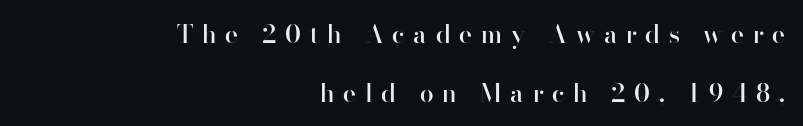
The image shows 25 px text type, upright; set right-aligned, loose line spacing (2.37x), unusually wide letter spacing (+0.35 em), not underlined.
